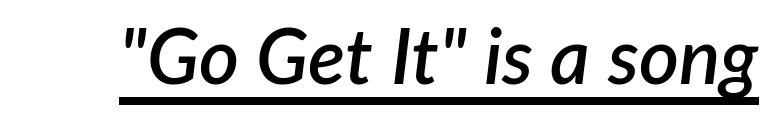
Nothing unusual about the tracking: characters are spaced as the font intends. The font is running at a semibold setting, under full bold. Looks like regular typesetting: each glyph gets only the width it needs. Like a heading marked for emphasis, these lines bear an underscore. Characters are canted at an angle relative to the baseline's perpendicular.
